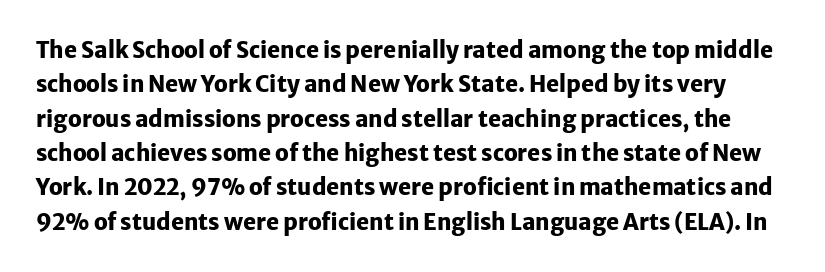
Students, note that the glyphs here touch the page at normal intervals. Strong, thick strokes mark this as bold type. Ascenders rise straight up at ninety degrees. A typesetter would call this leading conventional body-copy spacing. The foot of each line stays bare and open.
